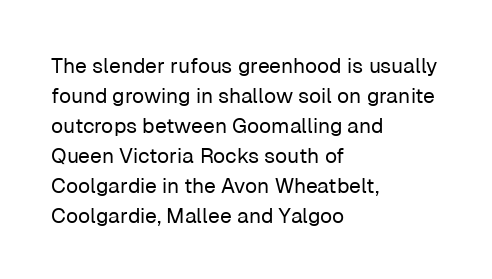
Q: Is the text bold? A: No.
Q: Is the text italic (slanted)? A: No, it is upright.
Q: Is the text underlined? A: No.
Q: How is the paragraph aligned? A: Left-aligned.
Q: Is the spacing between letters normal or unusually wide? A: Normal.
Q: Is the spacing between lines tight, normal or loose? A: Normal.
